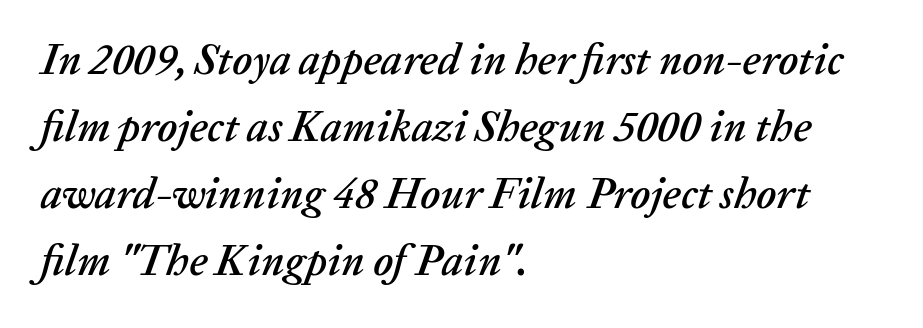
Where is the straight margin? On the left. Would a proofreader flag this as italicized? Yes. Each word holds together tightly as a unit, with standard inter-letter gaps. Note the varied advance widths — an 'i' is clearly narrower than an 'm'.
